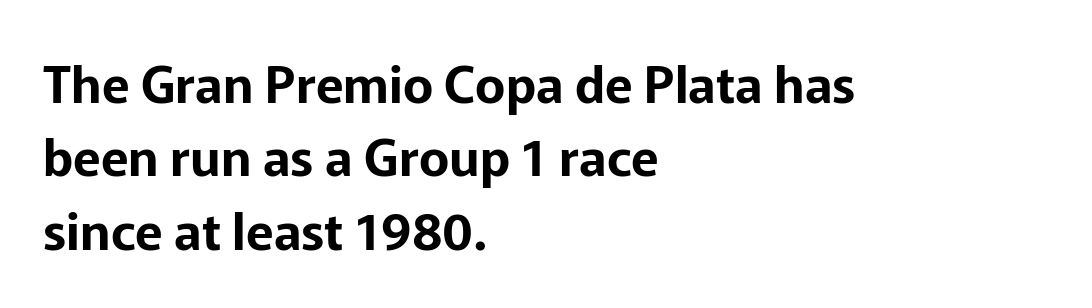
{"serif": "no", "italic": "no", "width": "normal", "stroke_contrast": "low", "x_height": "medium", "monospaced": "no", "underline": "no", "align": "left", "line_spacing": "normal", "line_spacing_ratio": 1.44, "letter_spacing": "normal", "letter_spacing_em": 0.0, "glyph_px": 51}
